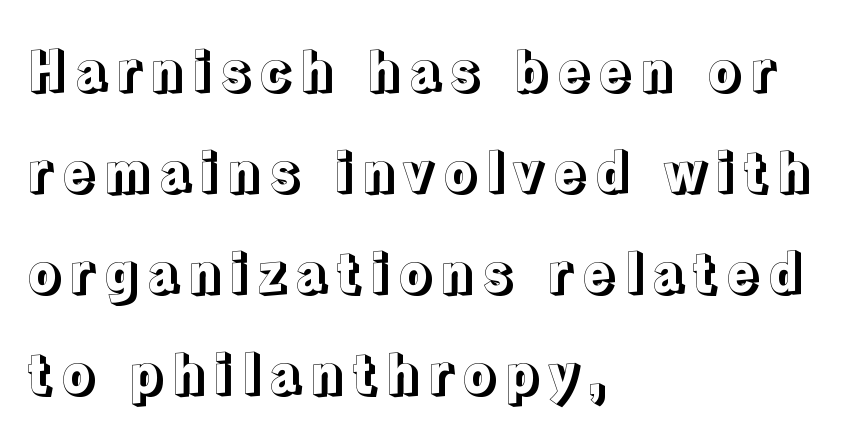
A clean baseline with only descenders dipping below it. The letters stand straight up with perfectly vertical stems. The lines in this sample share a left origin and differ only in where they stop. Character widths vary here, with narrow letters taking less room than wide ones.
